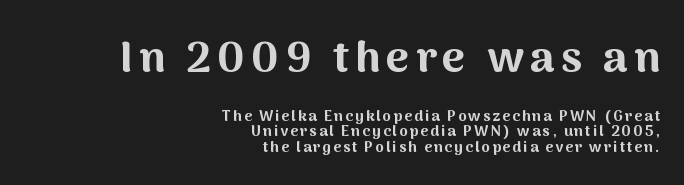
Q: Is the text bold? A: Yes.
Q: Is the text italic (slanted)? A: No, it is upright.
Q: Is the typeface a serif or a sans-serif typeface? A: Sans-serif.
Q: Is the text underlined? A: No.
Q: How is the paragraph aligned? A: Right-aligned.
Q: Is the spacing between lines tight, normal or loose? A: Tight.
Q: Which block of text is set in a larger size, the first (top) or the second (bottom)? A: The first (top) one.
Q: Width (condensed, normal, or wide)? A: Normal.
Q: Stroke contrast? A: Medium.
Q: x-height? A: Medium.
Q: Monospaced? A: No.
